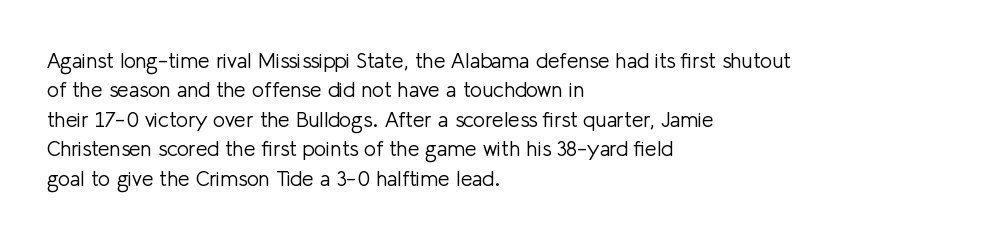
Q: Is the text bold? A: No.
Q: Is the text italic (slanted)? A: No, it is upright.
Q: Is the text underlined? A: No.
Q: How is the paragraph aligned? A: Left-aligned.
Q: Is the spacing between letters normal or unusually wide? A: Normal.
Q: Is the spacing between lines tight, normal or loose? A: Normal.
